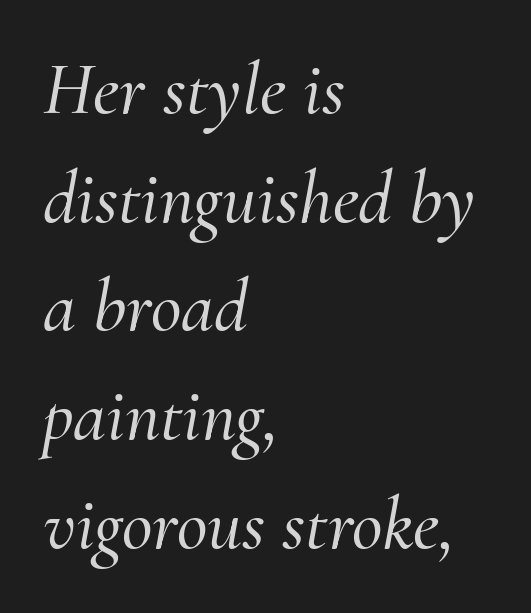
The image shows 75 px serif type, italic (leaning right); set left-aligned, normal line spacing (1.45x), normal letter spacing, not underlined; medium stroke contrast and a small x-height.
